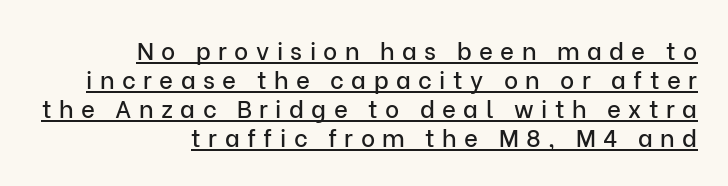
Q: Is the text italic (slanted)? A: No, it is upright.
Q: Is the text underlined? A: Yes.
Q: How is the paragraph aligned? A: Right-aligned.
Q: Is the spacing between letters normal or unusually wide? A: Unusually wide.
